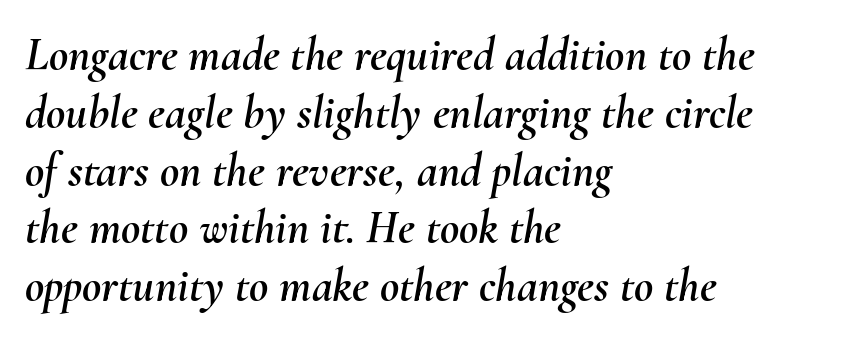
The rendering anchors every line to the left-hand side. You could call the tracking neutral — neither tight nor loose. There's an unmistakable incline to the writing here. Letters rest on an invisible, unmarked baseline. Here the designer chose a conventional face with non-uniform glyph widths.
